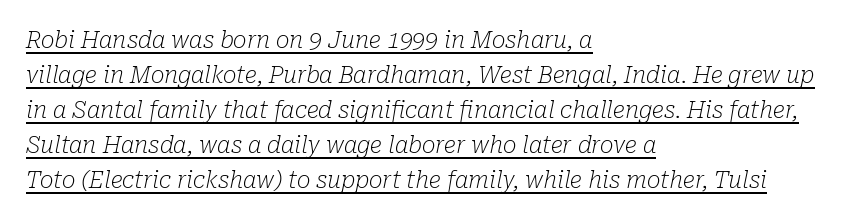
Q: Is the text bold? A: No.
Q: Is the text italic (slanted)? A: Yes, it leans right by about 10 degrees.
Q: Is the text underlined? A: Yes.
Q: How is the paragraph aligned? A: Left-aligned.
Q: Is the spacing between letters normal or unusually wide? A: Normal.
Q: Is the spacing between lines tight, normal or loose? A: Normal.
